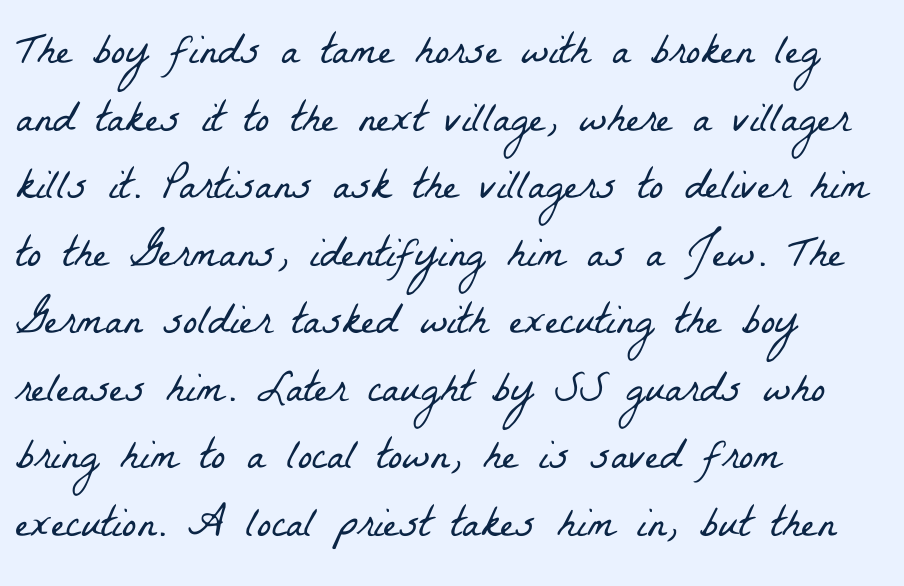
Q: Is the text bold? A: No.
Q: Is the typeface a serif or a sans-serif typeface? A: Serif.
Q: Is the text underlined? A: No.
Q: How is the paragraph aligned? A: Left-aligned.
Q: Is the spacing between letters normal or unusually wide? A: Normal.
Q: Is the spacing between lines tight, normal or loose? A: Normal.
Q: Width (condensed, normal, or wide)? A: Condensed.
Q: Stroke contrast? A: Low.
Q: x-height? A: Medium.
Q: Monospaced? A: No.
